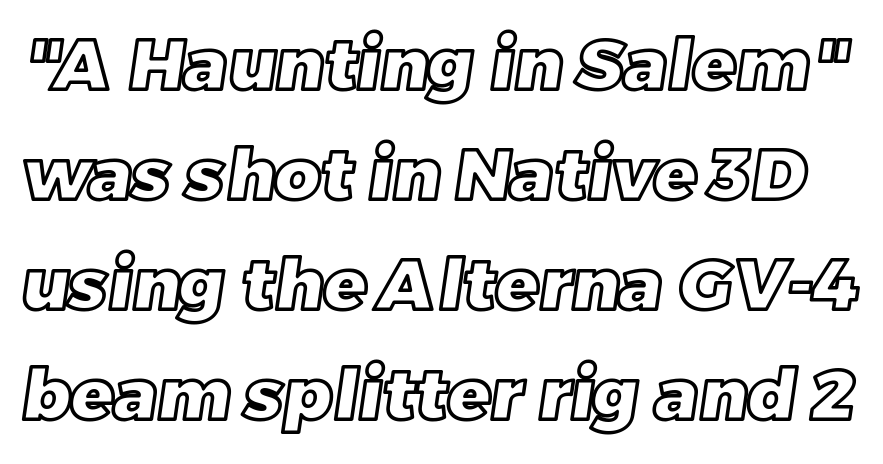
Bare-footed words on every line. The line-height multiplier appears to be the usual default. These lines are rendered in a variable-pitch font. The horizontal fit of the characters is conventional and even.
